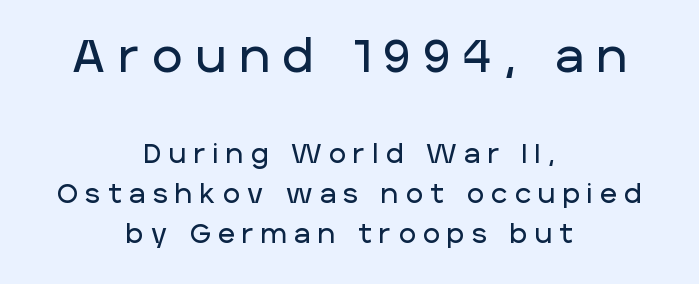
Tracking here is generous; glyphs stand well apart from one another. Look at the bottom of the vertical strokes: they stop flat, with no serifs. A typesetter would mark this as roman, not italic. Regarding leading, the lines here are spaced in the standard way. Both edges are ragged and mirror each other, which tells us the setting is centered. Top chunk: large. Bottom chunk: small.
